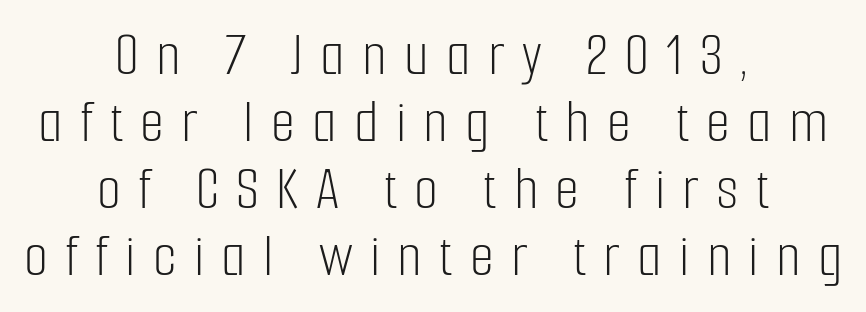
Q: Is the text bold? A: No.
Q: Is the text italic (slanted)? A: No, it is upright.
Q: Is the typeface a serif or a sans-serif typeface? A: Sans-serif.
Q: Is the text underlined? A: No.
Q: How is the paragraph aligned? A: Centered.
Q: Is the spacing between letters normal or unusually wide? A: Unusually wide.
Q: Is the spacing between lines tight, normal or loose? A: Tight.
Q: Width (condensed, normal, or wide)? A: Condensed.
Q: Stroke contrast? A: Low.
Q: x-height? A: Medium.
Q: Monospaced? A: No.
